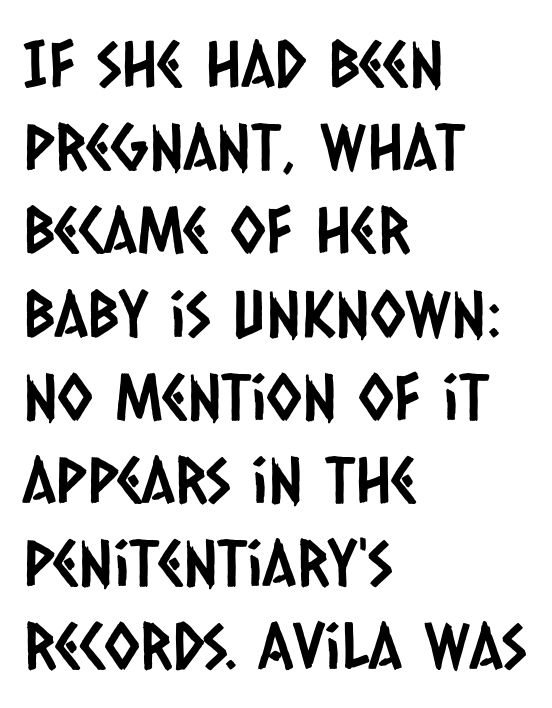
Q: Is the typeface a serif or a sans-serif typeface? A: Sans-serif.
Q: Is the text underlined? A: No.
Q: How is the paragraph aligned? A: Left-aligned.
Q: Is the spacing between letters normal or unusually wide? A: Normal.
Q: Is the spacing between lines tight, normal or loose? A: Normal.
Q: Width (condensed, normal, or wide)? A: Condensed.
Q: Stroke contrast? A: Low.
Q: x-height? A: Large.
Q: Monospaced? A: No.
